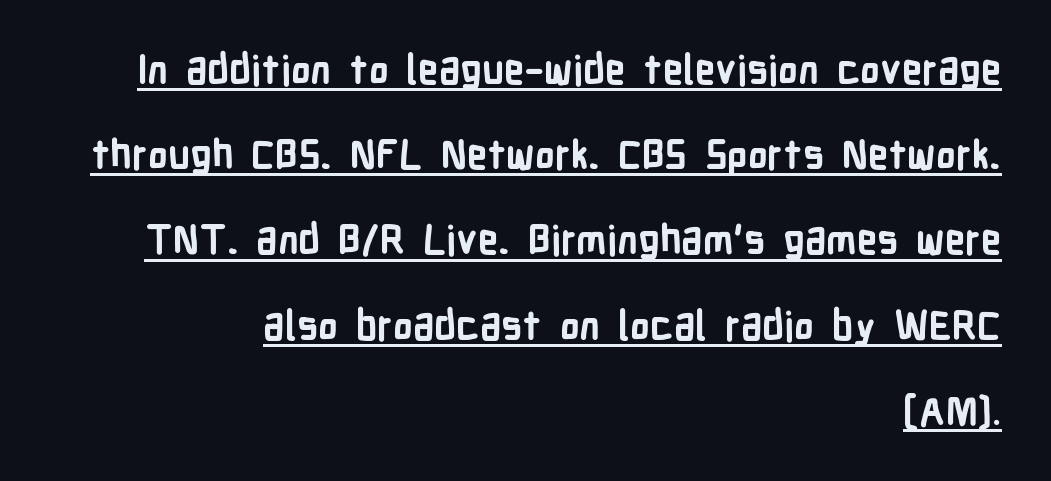
This sample has the flowing, uneven cadence of proportional lettering. A student would call this right alignment; a typographer would say flush right, rag left. Pretty heavy lettering here — definitely bold. Honestly, the underline is the first thing you notice here. Rows of type keep a wide berth in the vertical direction. Quick note: not italic, upright.
